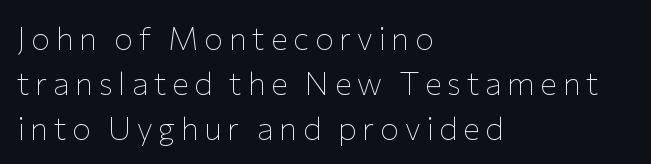
{"serif": "no", "italic": "no", "bold": "no", "weight": "thin", "width": "normal", "stroke_contrast": "low", "x_height": "medium", "monospaced": "no", "underline": "no", "align": "left", "line_spacing": "normal", "line_spacing_ratio": 1.4, "glyph_px": 32}
